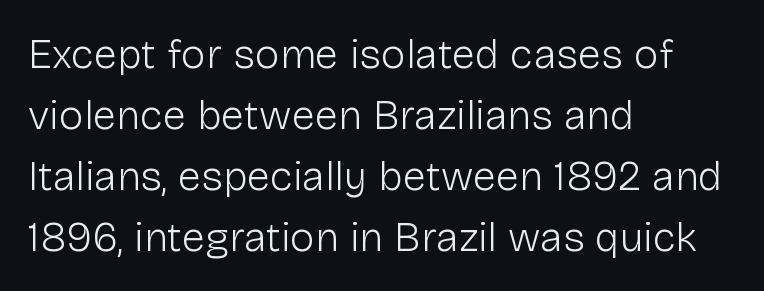
The image shows 42 px light sans-serif type, upright; set left-aligned, normal line spacing (1.45x), normal letter spacing, not underlined; low stroke contrast and a medium x-height.
